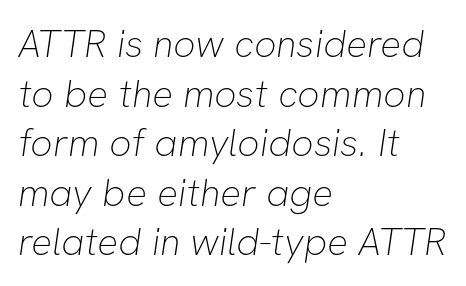
The passage is arranged the way most books set body copy — flush left. Quick note: interline space is typical. Letter spacing: default. Anything drawn beneath the words? Only blank space. This reads as an unemphasized weight, regular at the heaviest.
